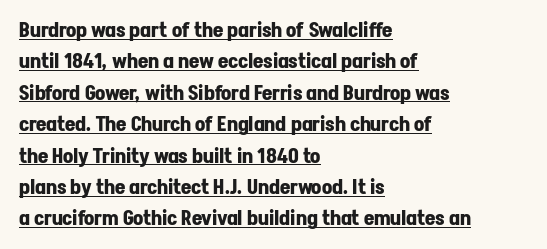
The image shows 20 px bold type, upright; set left-aligned, normal line spacing (1.57x), normal letter spacing, underlined.
